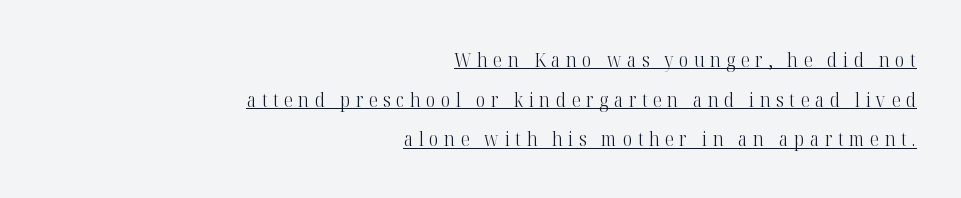
Q: Is the text bold? A: No.
Q: Is the text italic (slanted)? A: No, it is upright.
Q: Is the text underlined? A: Yes.
Q: How is the paragraph aligned? A: Right-aligned.
Q: Is the spacing between letters normal or unusually wide? A: Unusually wide.
Q: Is the spacing between lines tight, normal or loose? A: Loose.
